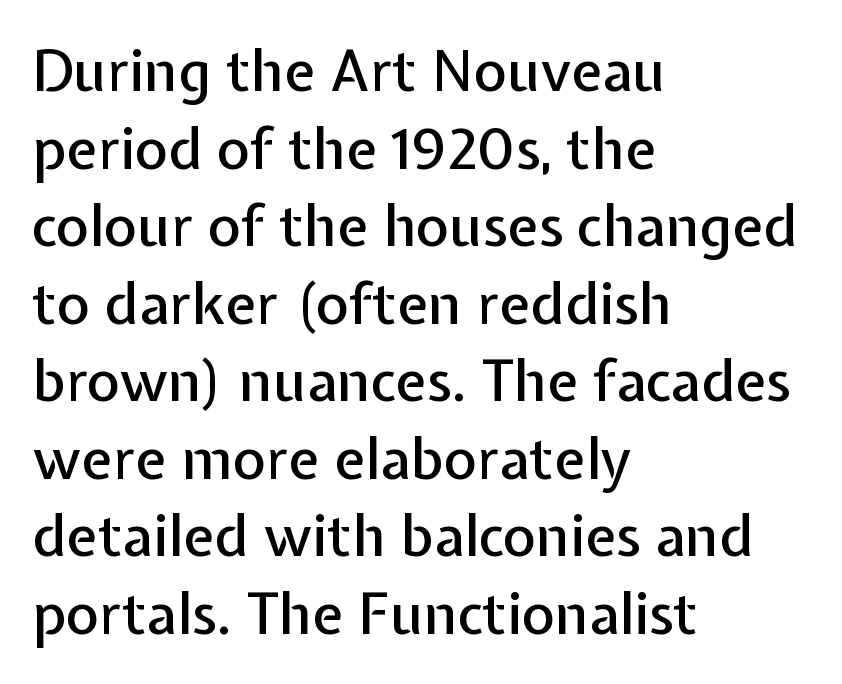
Varying glyph widths throughout — classic text-font behaviour. Alignment: flush left. The lines sit at an ordinary, default distance from one another. Is this a sans? Yes — the strokes have no serifs. The letters stand upright; this is a roman face. Compared with typical body copy, the letter spacing here is the same.
